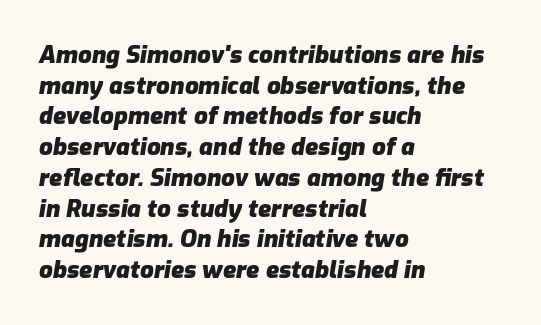
The image shows 24 px bold type, italic (leaning right); set left-aligned, normal line spacing (1.28x), normal letter spacing, not underlined.
